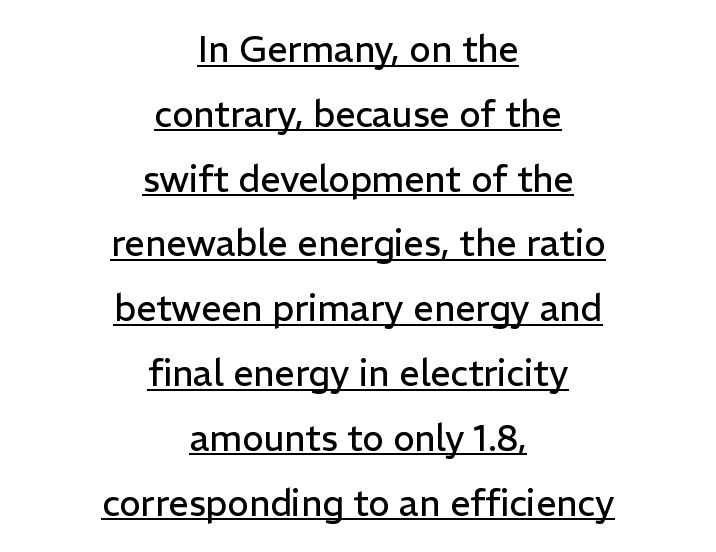
{"serif": "no", "italic": "no", "bold": "no", "weight": "regular", "width": "normal", "stroke_contrast": "low", "x_height": "medium", "monospaced": "no", "underline": "yes", "align": "center", "line_spacing_ratio": 1.8, "letter_spacing": "normal", "letter_spacing_em": 0.0, "glyph_px": 36}
